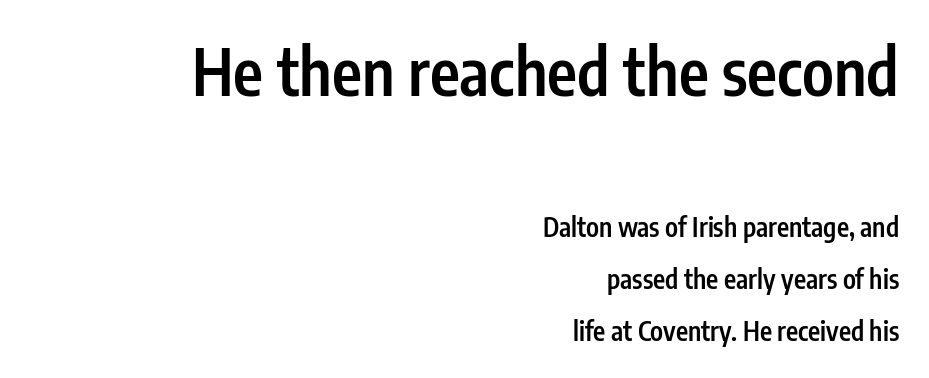
Is this a fixed-width face? No — the glyphs have proportional, varying widths. The designer went with a sans here, leaving each stem footless. Nobody drew a line under any word here. The lettering holds an erect, upright posture throughout. Baseline-to-baseline distance is far greater than the letter height. You could call the tracking neutral — neither tight nor loose.
